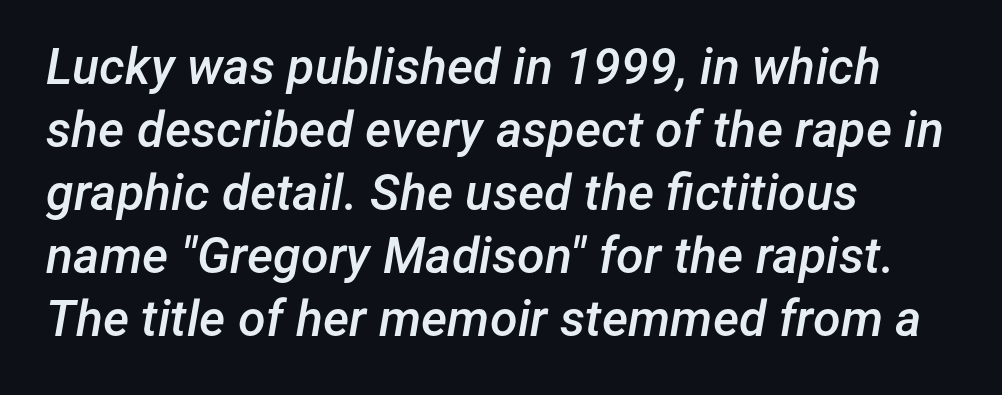
A clean baseline with only descenders dipping below it. What's the leading like? Ordinary, nothing unusual. The rendering uses natural spacing where letterforms have individual widths. Typeset ragged right — the left edge is the straight one. Bold? Not quite — semibold, heavier than regular but stopping short. Slanted lettering throughout.
